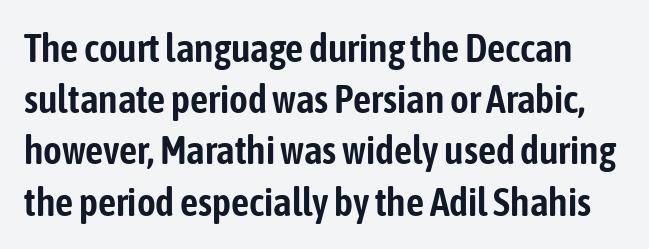
A typesetter would call this zero additional tracking. Varying glyph widths throughout — classic text-font behaviour. Underline: absent. I'd call this a sans setting — the letters go barefoot. The rendering uses a moderate line-height, typical for paragraphs. If you drew a line through each stem, it would be perfectly vertical.
